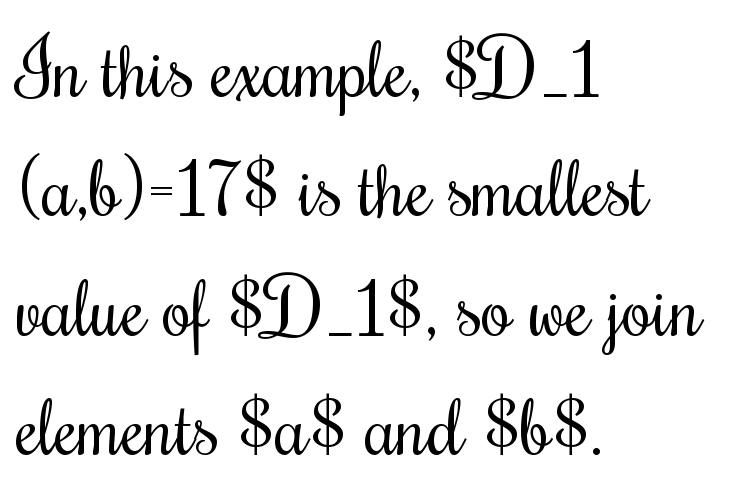
The image shows 77 px regular-weight, condensed type; set left-aligned, normal line spacing (1.55x), normal letter spacing, not underlined; medium stroke contrast and a small x-height.
